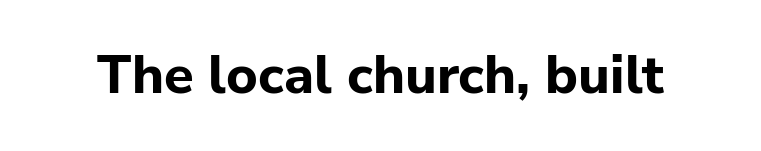
{"serif": "no", "italic": "no", "bold": "yes", "weight": "bold", "width": "normal", "stroke_contrast": "low", "x_height": "medium", "monospaced": "no", "underline": "no", "letter_spacing": "normal", "letter_spacing_em": 0.0, "glyph_px": 54}
